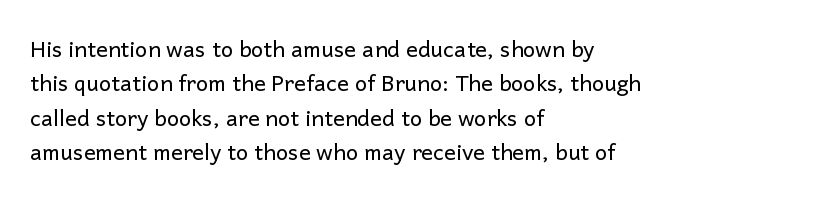
{"italic": "no", "bold": "no", "underline": "no", "align": "left", "line_spacing": "normal", "line_spacing_ratio": 1.56, "letter_spacing": "normal", "letter_spacing_em": 0.0, "glyph_px": 22}
